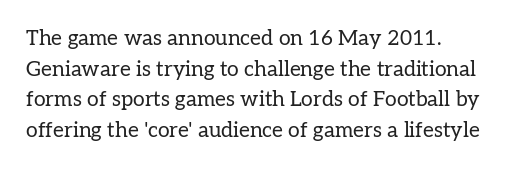
Q: Is the text bold? A: No.
Q: Is the text italic (slanted)? A: No, it is upright.
Q: Is the text underlined? A: No.
Q: Is the spacing between letters normal or unusually wide? A: Normal.
Q: Is the spacing between lines tight, normal or loose? A: Normal.
